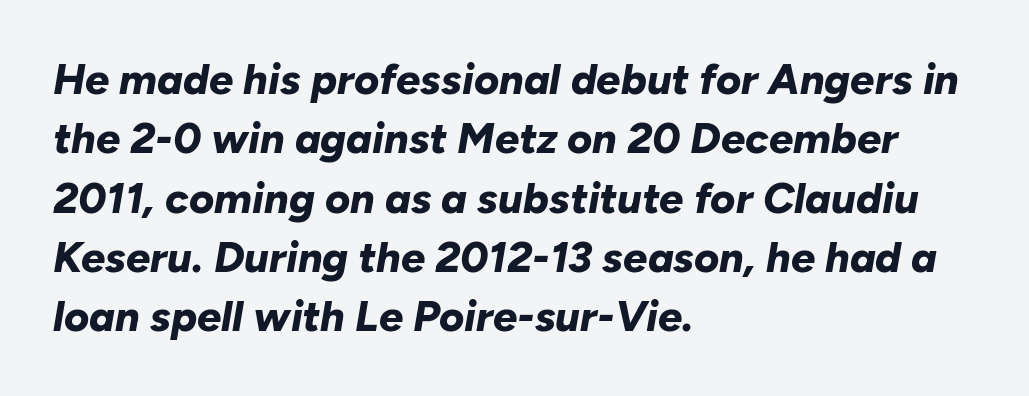
The image shows 43 px bold type, italic (leaning right); set left-aligned, normal line spacing (1.38x), normal letter spacing, not underlined; low stroke contrast and a medium x-height.
